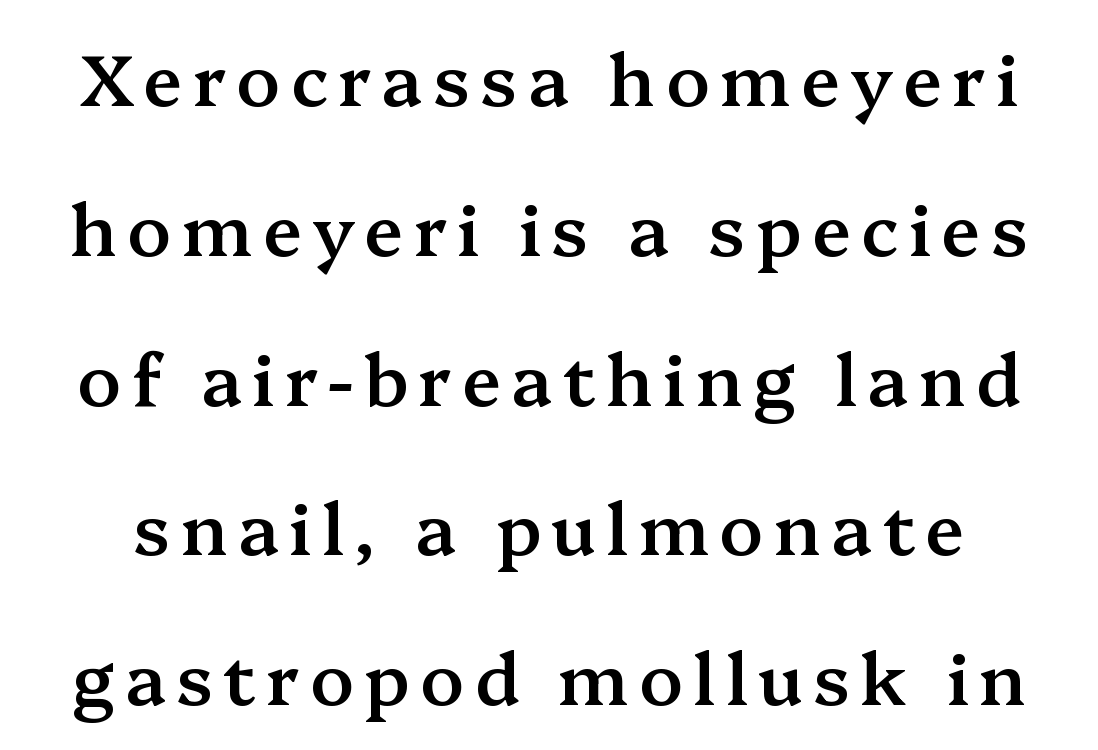
{"serif": "yes", "italic": "no", "bold": "semi", "weight": "semibold", "width": "normal", "stroke_contrast": "medium", "x_height": "medium", "monospaced": "no", "underline": "no", "line_spacing": "loose", "line_spacing_ratio": 2.08, "glyph_px": 72}
